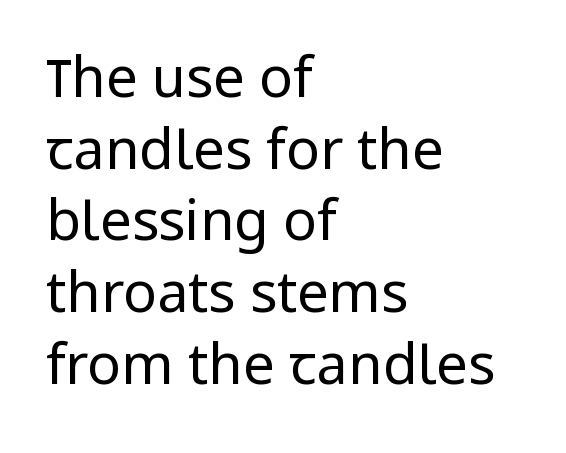
The passage shown has conventional tracking throughout. Is the type heavy? It reads as light-to-regular instead. Check where the strokes stop: nothing finishes them off — pure sans. The glyphs are unaccompanied by any horizontal stroke below them. Italic: no, the glyphs are upright roman. Line beginnings align vertically; line endings do not.
